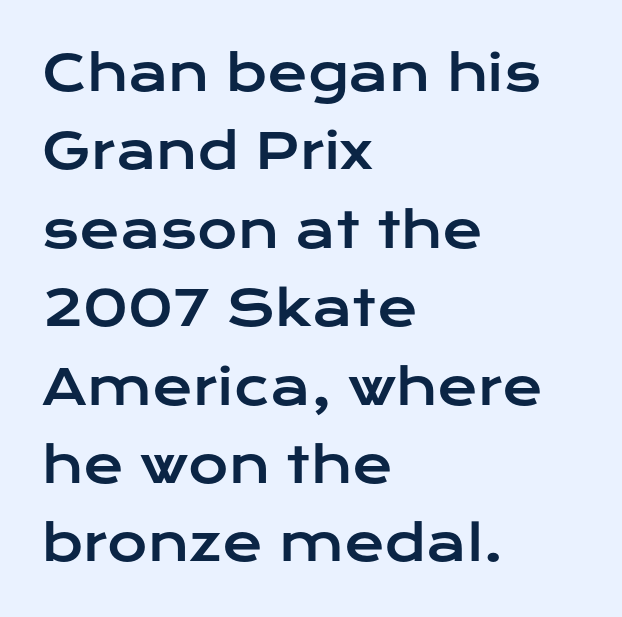
Looks like regular typesetting: each glyph gets only the width it needs. What kind of face is this? One without serifs — a sans. Letters rest on an invisible, unmarked baseline. A typesetter would mark this as roman, not italic.
